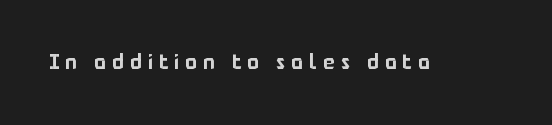
{"italic": "no", "underline": "no", "letter_spacing": "wide", "letter_spacing_em": 0.28, "glyph_px": 22}
